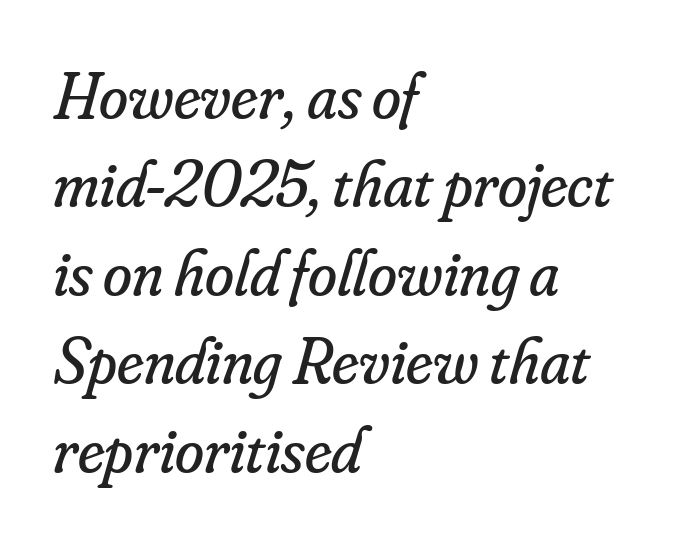
The image shows 66 px regular-weight serif type, italic (leaning right); set left-aligned, normal line spacing (1.34x), normal letter spacing, not underlined; low stroke contrast and a small x-height.
